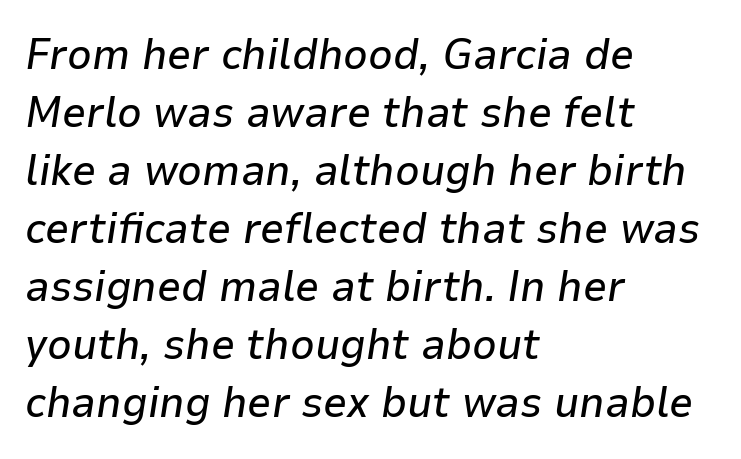
{"italic": "yes", "lean": "right", "slant_degrees": 9, "width": "normal", "stroke_contrast": "low", "x_height": "medium", "monospaced": "no", "underline": "no", "align": "left", "line_spacing": "normal", "line_spacing_ratio": 1.35, "letter_spacing": "normal", "letter_spacing_em": 0.0, "glyph_px": 43}
